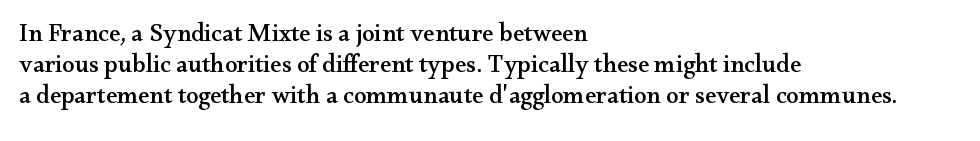
{"italic": "no", "underline": "no", "align": "left", "line_spacing_ratio": 1.24, "letter_spacing": "normal", "letter_spacing_em": 0.0, "glyph_px": 25}
